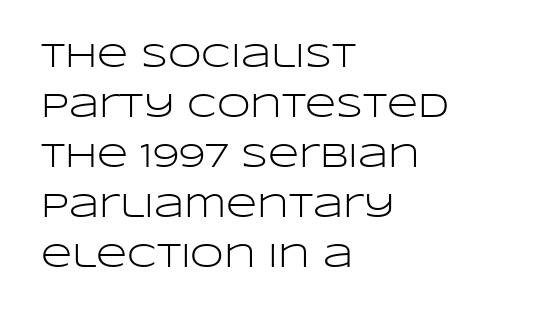
The image shows 34 px light, wide sans-serif type, upright; set left-aligned, normal line spacing (1.47x), normal letter spacing, not underlined; low stroke contrast and a large x-height.
